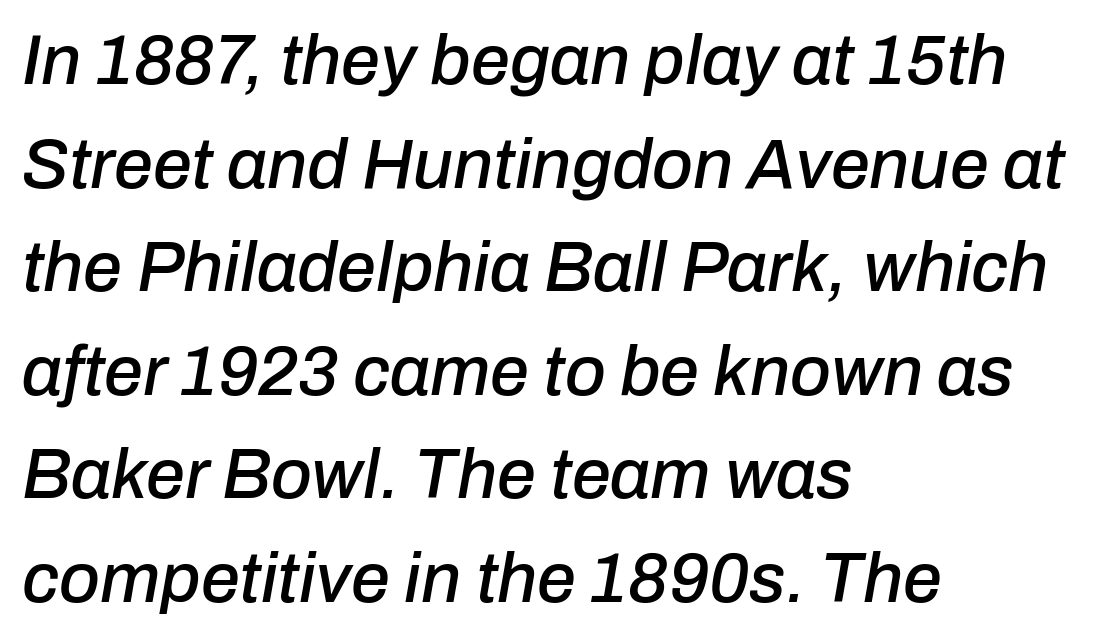
The image shows 70 px text type, italic (leaning right); set left-aligned, normal line spacing (1.48x), normal letter spacing, not underlined; low stroke contrast and a medium x-height.
